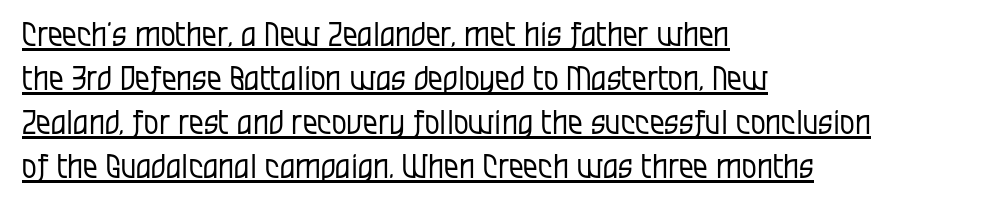
The image shows 33 px regular-weight, condensed sans-serif type, upright; set left-aligned, normal line spacing (1.33x), normal letter spacing, underlined; low stroke contrast and a large x-height.
